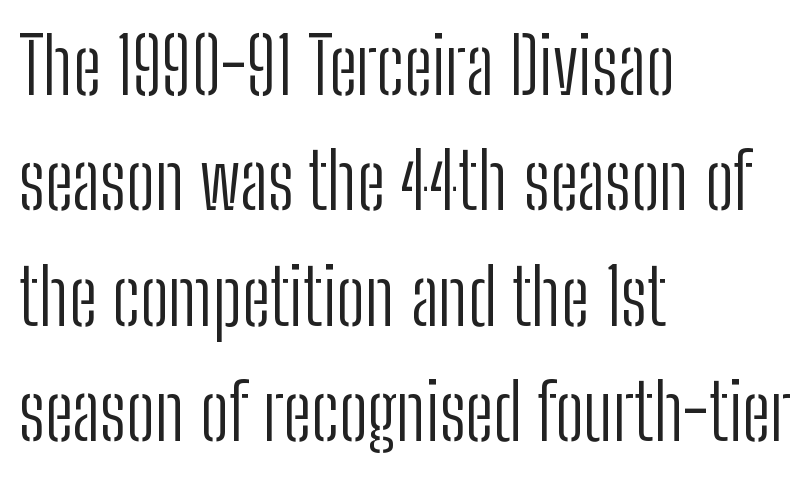
{"serif": "no", "italic": "no", "bold": "no", "weight": "light", "width": "condensed", "stroke_contrast": "low", "x_height": "medium", "monospaced": "no", "underline": "no", "align": "left", "line_spacing": "normal", "line_spacing_ratio": 1.5, "letter_spacing": "normal", "letter_spacing_em": 0.0, "glyph_px": 77}
